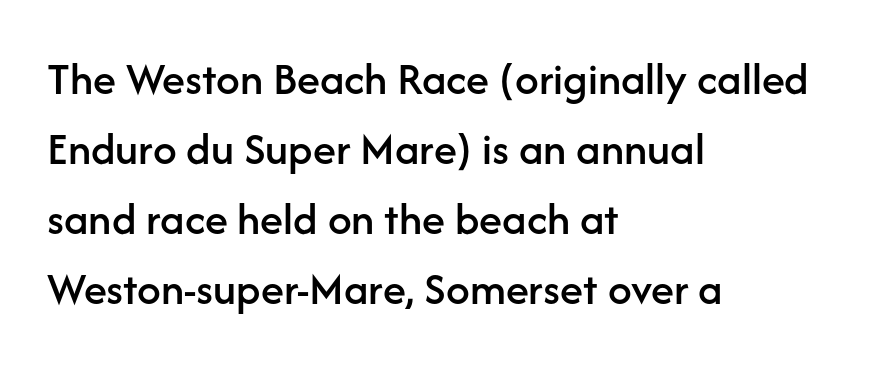
{"serif": "no", "italic": "no", "width": "normal", "stroke_contrast": "low", "x_height": "medium", "monospaced": "no", "underline": "no", "align": "left", "line_spacing": "normal", "line_spacing_ratio": 1.49, "letter_spacing": "normal", "letter_spacing_em": 0.0, "glyph_px": 47}
